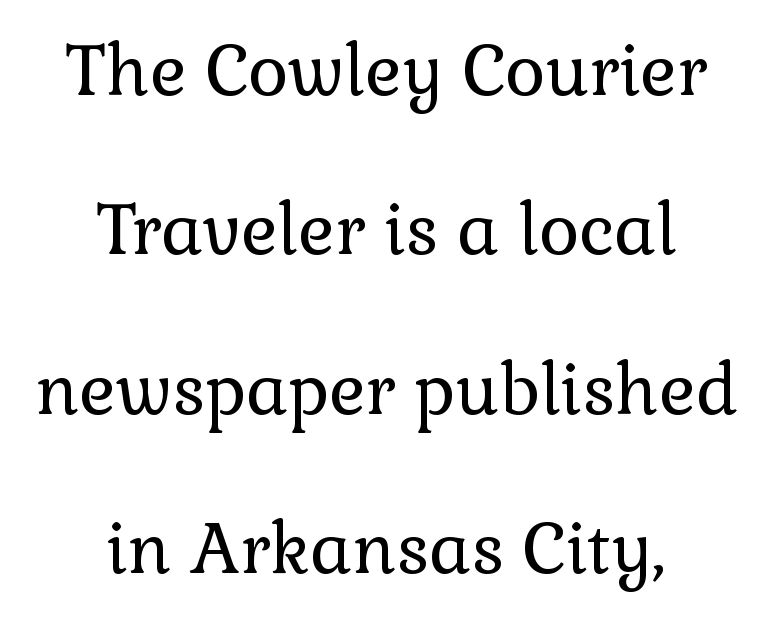
Q: Is the text bold? A: No.
Q: Is the text italic (slanted)? A: No, it is upright.
Q: Is the typeface a serif or a sans-serif typeface? A: Serif.
Q: Is the text underlined? A: No.
Q: How is the paragraph aligned? A: Centered.
Q: Is the spacing between letters normal or unusually wide? A: Normal.
Q: Is the spacing between lines tight, normal or loose? A: Loose.
Q: Width (condensed, normal, or wide)? A: Normal.
Q: Stroke contrast? A: Low.
Q: x-height? A: Medium.
Q: Monospaced? A: No.
